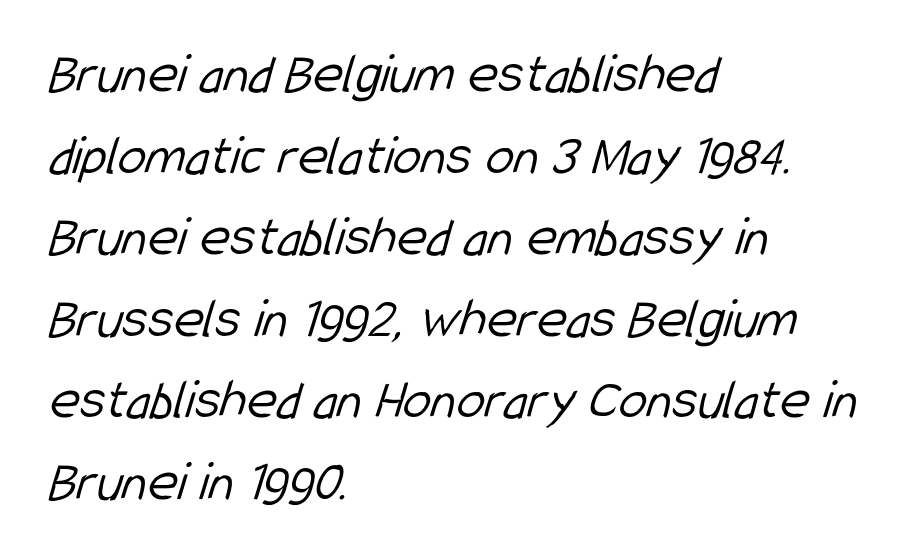
Q: Is the text bold? A: No.
Q: Is the typeface a serif or a sans-serif typeface? A: Sans-serif.
Q: Is the text underlined? A: No.
Q: How is the paragraph aligned? A: Left-aligned.
Q: Is the spacing between letters normal or unusually wide? A: Normal.
Q: Is the spacing between lines tight, normal or loose? A: Normal.
Q: Width (condensed, normal, or wide)? A: Condensed.
Q: Stroke contrast? A: Low.
Q: x-height? A: Medium.
Q: Monospaced? A: No.
